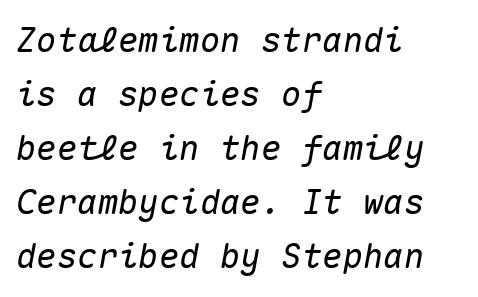
Is this a fixed-width face? Yes — each glyph sits in an identical cell. Here the glyphs are tracked normally, forming tight word shapes. When letters slant like this, we call the style italic. The words here are not underlined. The passage shown stacks its lines at a standard gap.
